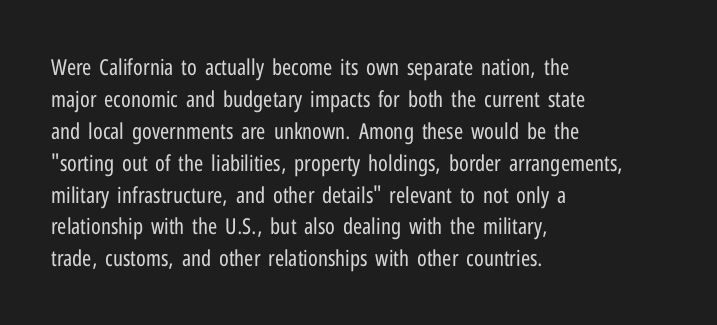
The image shows 22 px text type, upright; set left-aligned, normal line spacing (1.45x), normal letter spacing, not underlined.
